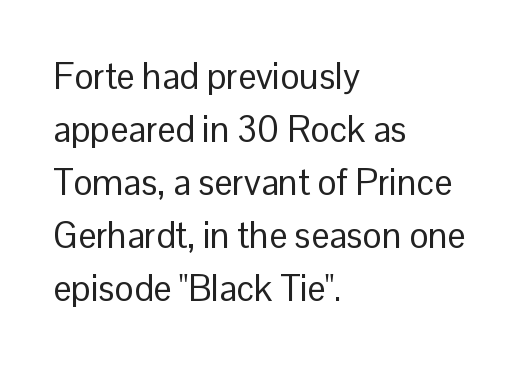
Q: Is the text bold? A: No.
Q: Is the text italic (slanted)? A: No, it is upright.
Q: Is the typeface a serif or a sans-serif typeface? A: Sans-serif.
Q: Is the text underlined? A: No.
Q: How is the paragraph aligned? A: Left-aligned.
Q: Is the spacing between letters normal or unusually wide? A: Normal.
Q: Is the spacing between lines tight, normal or loose? A: Normal.
Q: Width (condensed, normal, or wide)? A: Normal.
Q: Stroke contrast? A: Low.
Q: x-height? A: Medium.
Q: Monospaced? A: No.
